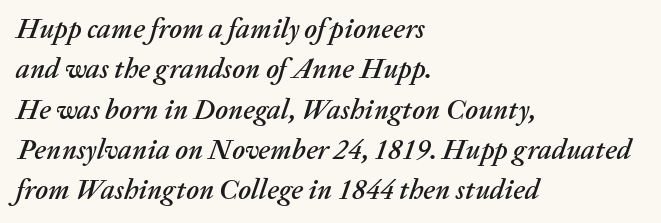
The image shows 28 px text type, italic (leaning right); set left-aligned, normal line spacing (1.44x), normal letter spacing, not underlined; medium stroke contrast and a medium x-height.
